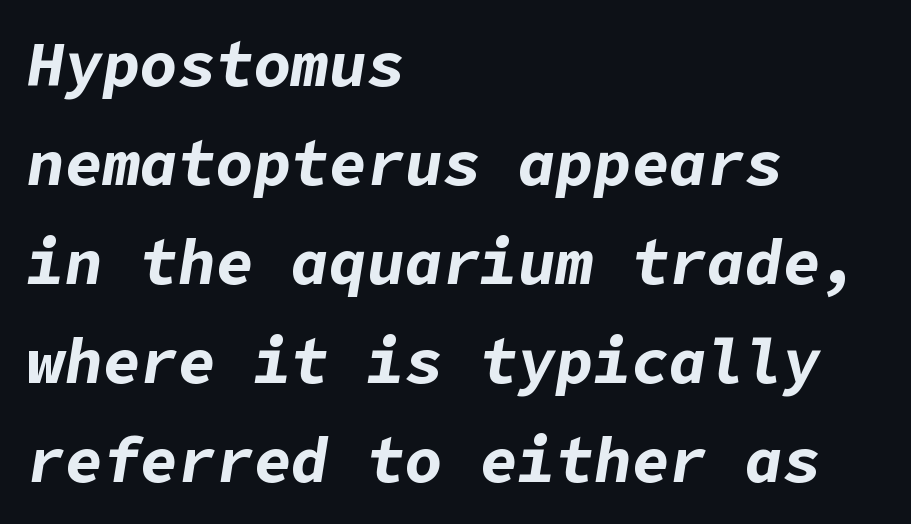
The image shows 63 px bold type, italic (leaning right); set left-aligned, normal line spacing (1.57x), normal letter spacing, not underlined; low stroke contrast and a medium x-height.
